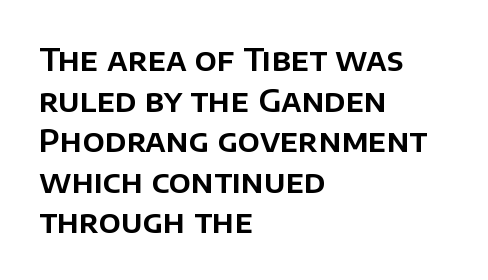
{"serif": "no", "italic": "no", "width": "normal", "stroke_contrast": "low", "x_height": "large", "monospaced": "no", "underline": "no", "align": "left", "line_spacing": "normal", "line_spacing_ratio": 1.31, "letter_spacing": "normal", "letter_spacing_em": 0.0, "glyph_px": 31}
